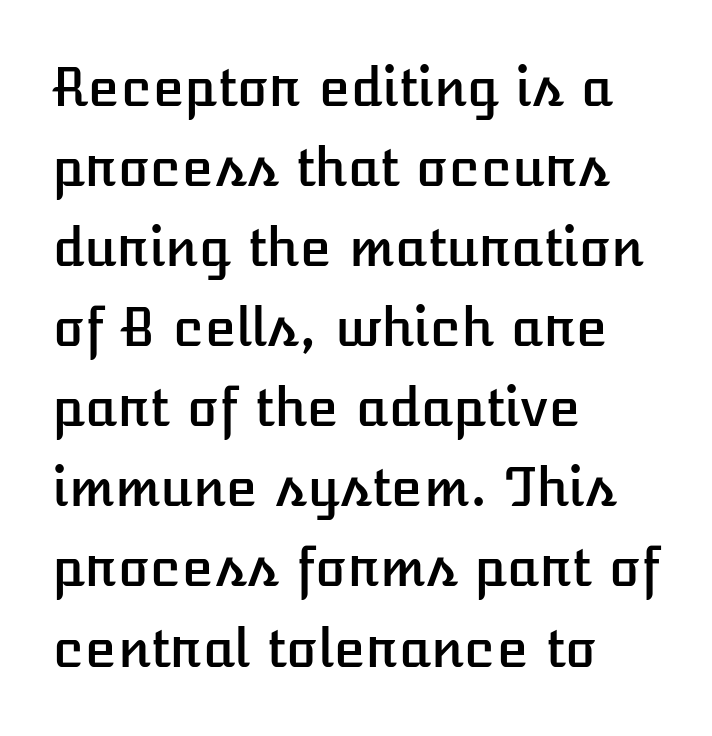
The image shows 52 px text type, upright; set left-aligned, normal line spacing (1.54x), normal letter spacing, not underlined; low stroke contrast and a medium x-height.
